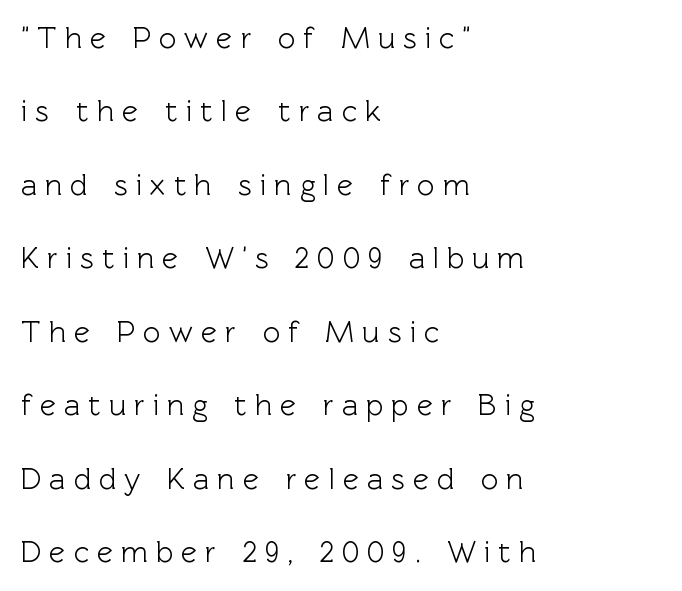
The image shows 30 px sans-serif type, upright; set left-aligned, loose line spacing (2.45x), unusually wide letter spacing (+0.27 em), not underlined; a medium x-height.
